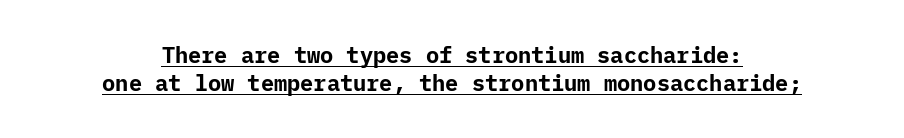
The image shows 22 px bold type, upright; set centered, normal line spacing (1.27x), normal letter spacing, underlined.
